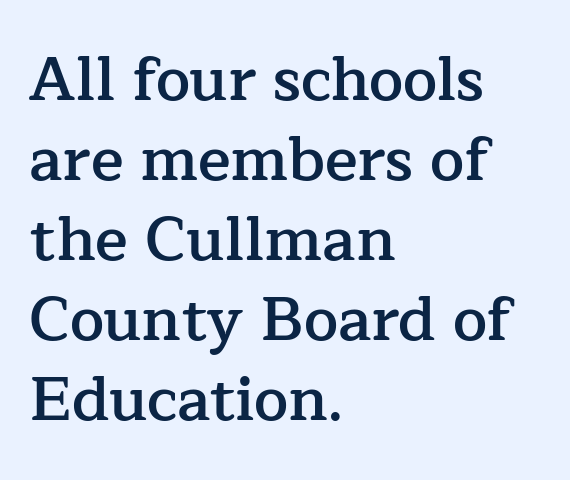
Has an underline been added? It has not. Classification — serif. Students, observe: this is what conventionally led text looks like. Style check: upright. The passage shown is typed in a proportional face where columns would drift. A classic flush-left, rag-right setting is used for this passage.
